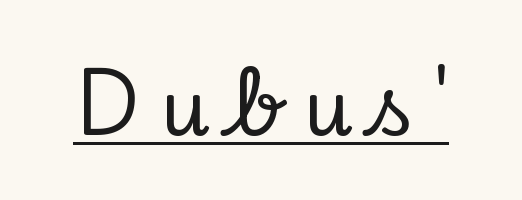
{"italic": "no", "width": "normal", "stroke_contrast": "low", "x_height": "small", "monospaced": "no", "underline": "yes", "letter_spacing": "wide", "letter_spacing_em": 0.26, "glyph_px": 77}
